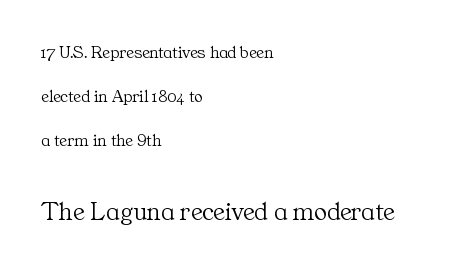
Does the lettering tilt? It doesn't — this is upright. Left-aligned paragraph, ragged on the right. Think standard paragraph weight, or any step lighter than that. Underline: absent.
